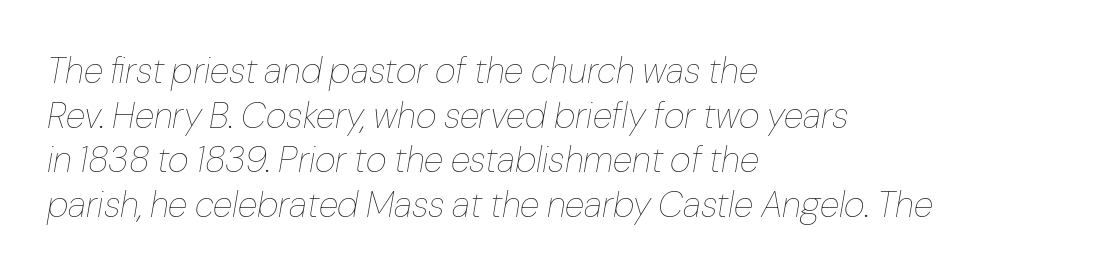
The image shows 36 px thin type, italic (leaning right); set left-aligned, line spacing 1.24x, normal letter spacing, not underlined; low stroke contrast and a medium x-height.
